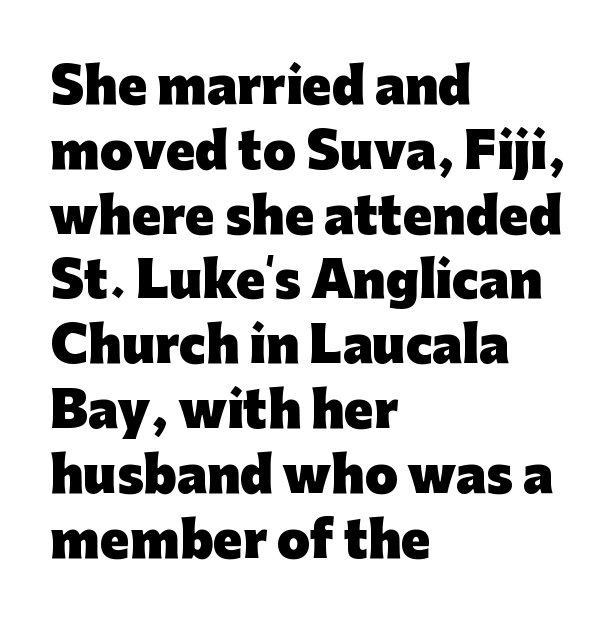
Quick note: underline off. The letters stand straight up with perfectly vertical stems. Does the type have serifs? No, each stem ends abruptly. Successive baselines arrive at the customary interval.
